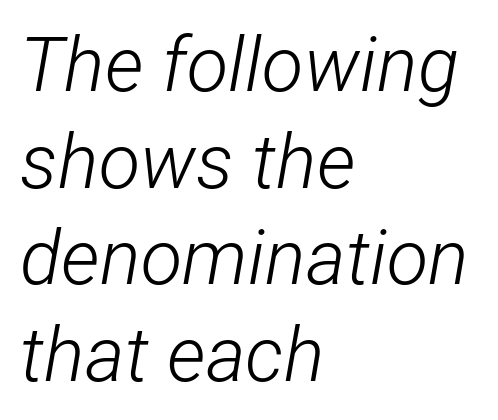
Q: Is the text bold? A: No.
Q: Is the text italic (slanted)? A: Yes, it leans right by about 12 degrees.
Q: Is the text underlined? A: No.
Q: How is the paragraph aligned? A: Left-aligned.
Q: Is the spacing between letters normal or unusually wide? A: Normal.
Q: Is the spacing between lines tight, normal or loose? A: Normal.
Q: Width (condensed, normal, or wide)? A: Condensed.
Q: Stroke contrast? A: Low.
Q: x-height? A: Medium.
Q: Monospaced? A: No.
